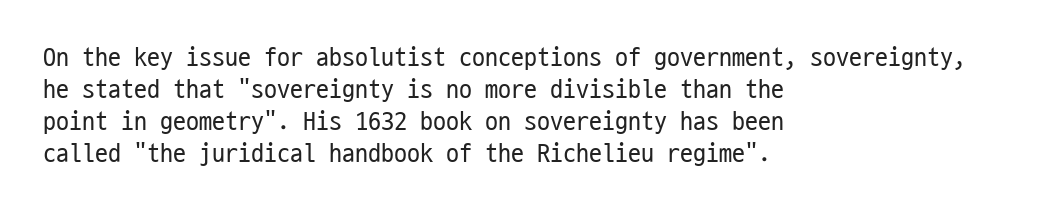
The passage shown is not underscored anywhere. Words appear dense and cohesive because spacing is normal. Alignment: flush left. Unlike italic type, these characters show no tilt at all.
